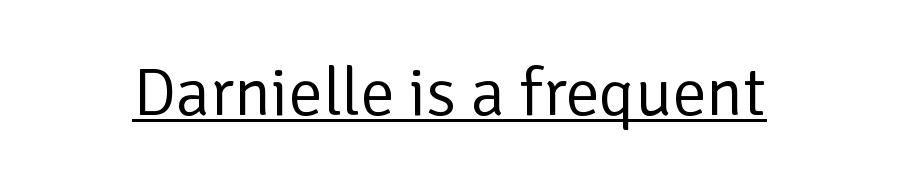
{"serif": "no", "italic": "no", "bold": "no", "weight": "regular", "width": "normal", "stroke_contrast": "low", "x_height": "medium", "monospaced": "no", "underline": "yes", "letter_spacing": "normal", "letter_spacing_em": 0.0, "glyph_px": 68}
